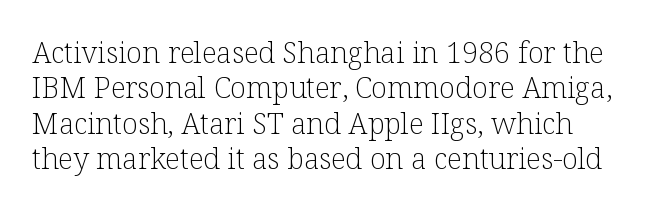
The image shows 29 px light serif type, upright; set line spacing 1.22x, normal letter spacing, not underlined; low stroke contrast and a medium x-height.
